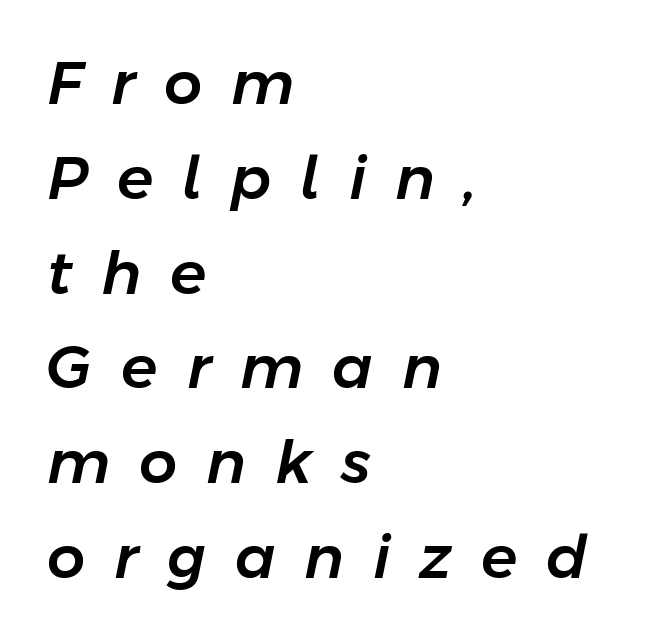
{"italic": "yes", "lean": "right", "slant_degrees": 11, "width": "normal", "stroke_contrast": "low", "x_height": "medium", "monospaced": "no", "underline": "no", "align": "left", "line_spacing": "normal", "line_spacing_ratio": 1.58, "letter_spacing": "wide", "letter_spacing_em": 0.48, "glyph_px": 60}
